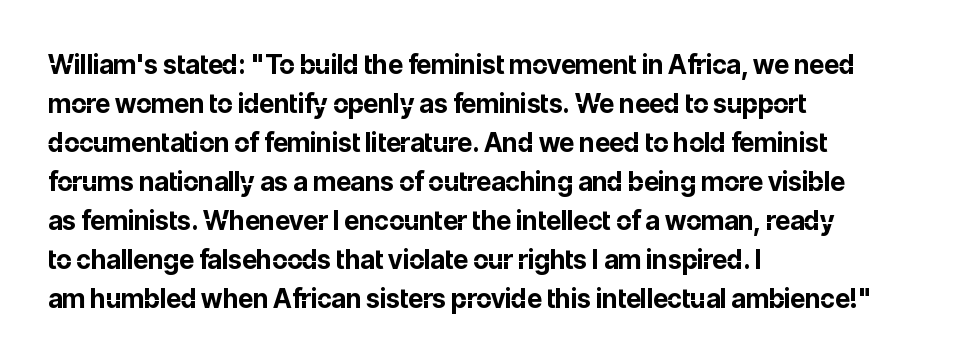
{"italic": "no", "bold": "yes", "underline": "no", "align": "left", "line_spacing": "normal", "line_spacing_ratio": 1.5, "letter_spacing": "normal", "letter_spacing_em": 0.0, "glyph_px": 26}
